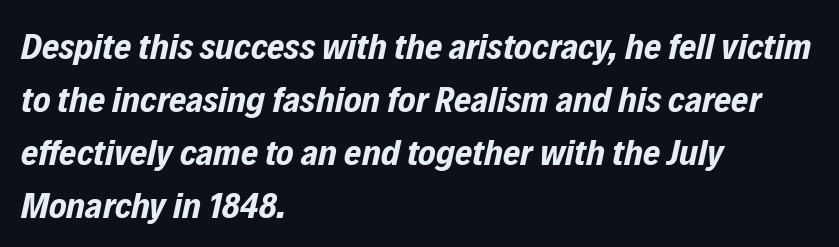
Q: Is the text bold? A: Yes.
Q: Is the text italic (slanted)? A: Yes, it leans right by about 12 degrees.
Q: Is the text underlined? A: No.
Q: How is the paragraph aligned? A: Left-aligned.
Q: Is the spacing between letters normal or unusually wide? A: Normal.
Q: Is the spacing between lines tight, normal or loose? A: Normal.
Q: Width (condensed, normal, or wide)? A: Condensed.
Q: Stroke contrast? A: Low.
Q: x-height? A: Medium.
Q: Monospaced? A: No.
